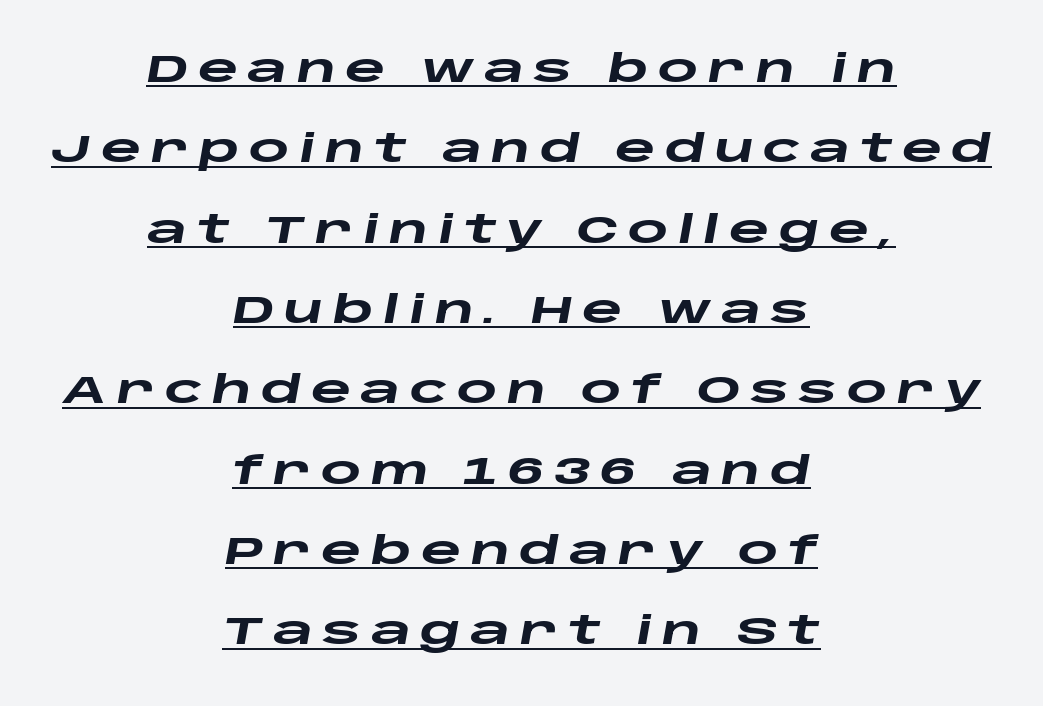
The image shows 39 px heavy, wide type, italic (leaning right); set centered, loose line spacing (2.06x), unusually wide letter spacing (+0.24 em), underlined; low stroke contrast and a large x-height.
